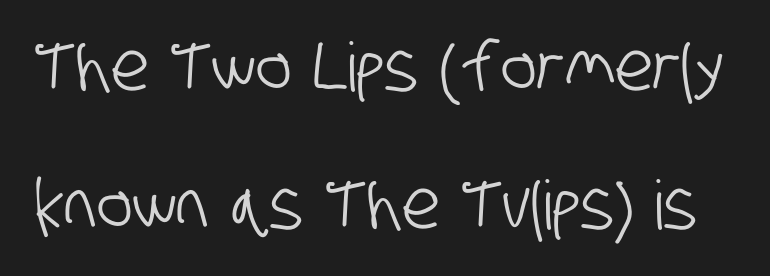
Q: Is the typeface a serif or a sans-serif typeface? A: Sans-serif.
Q: Is the text underlined? A: No.
Q: Is the spacing between letters normal or unusually wide? A: Normal.
Q: Is the spacing between lines tight, normal or loose? A: Loose.
Q: Width (condensed, normal, or wide)? A: Condensed.
Q: Stroke contrast? A: Low.
Q: x-height? A: Large.
Q: Monospaced? A: No.
